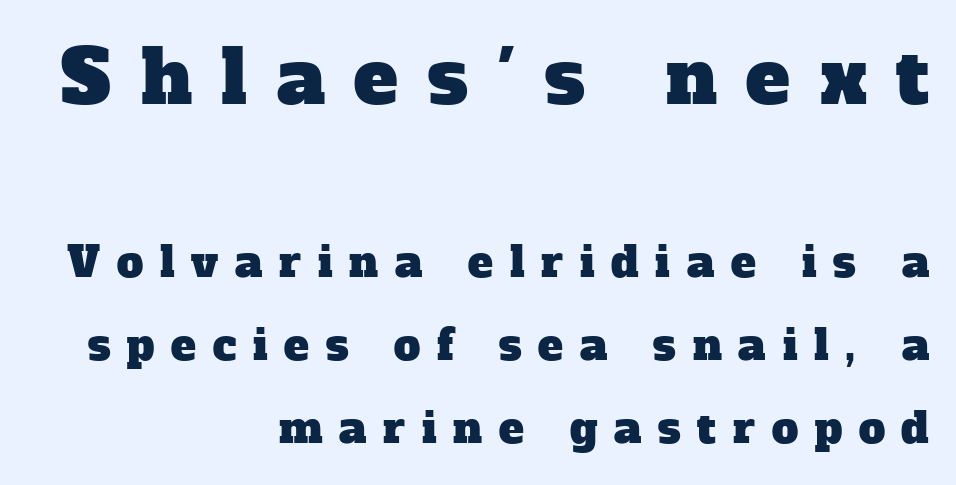
Q: Is the typeface a serif or a sans-serif typeface? A: Serif.
Q: Is the text underlined? A: No.
Q: How is the paragraph aligned? A: Right-aligned.
Q: Is the spacing between letters normal or unusually wide? A: Unusually wide.
Q: Is the spacing between lines tight, normal or loose? A: Loose.
Q: Which block of text is set in a larger size, the first (top) or the second (bottom)? A: The first (top) one.
Q: Width (condensed, normal, or wide)? A: Normal.
Q: Stroke contrast? A: Low.
Q: x-height? A: Medium.
Q: Monospaced? A: No.
